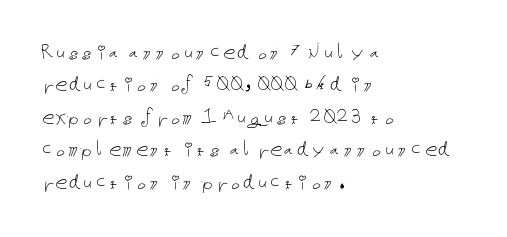
Q: Is the text bold? A: No.
Q: Is the text italic (slanted)? A: No, it is upright.
Q: Is the text underlined? A: No.
Q: How is the paragraph aligned? A: Left-aligned.
Q: Is the spacing between letters normal or unusually wide? A: Normal.
Q: Is the spacing between lines tight, normal or loose? A: Normal.
